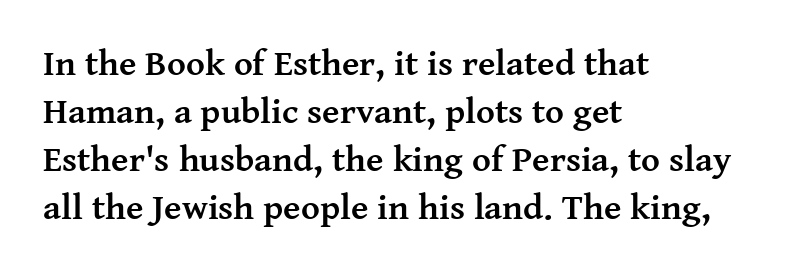
These lines are rendered in a variable-pitch font. The font family rendered here belongs to the serif group. What's the leading like? Ordinary, nothing unusual. Do the letters lean? They stand straight. The setting favours the left margin, as ordinary paragraphs usually do. The line texture is even and compact thanks to regular tracking.
